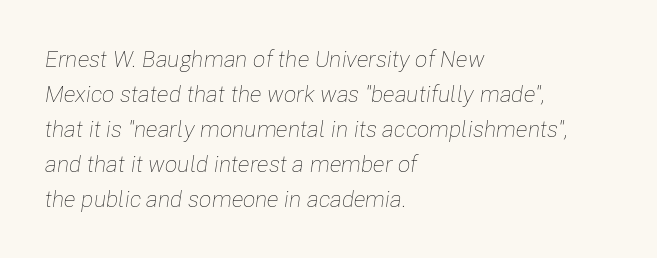
If you drew a ruler down the left edge, every line would touch it. The letters sit at their default tracking, neither squeezed nor spread. A light-to-regular cut is what we see here. Notice how descenders clear the ascenders below comfortably — that's standard leading. The typography opts for an oblique posture over an upright one. A bare baseline throughout the passage.
